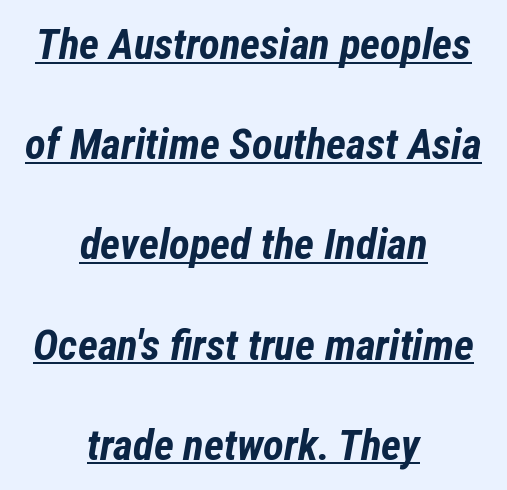
{"italic": "yes", "lean": "right", "slant_degrees": 12, "bold": "yes", "weight": "bold", "width": "condensed", "stroke_contrast": "low", "x_height": "medium", "monospaced": "no", "underline": "yes", "align": "center", "line_spacing": "loose", "line_spacing_ratio": 2.33, "letter_spacing": "normal", "letter_spacing_em": 0.0, "glyph_px": 43}
